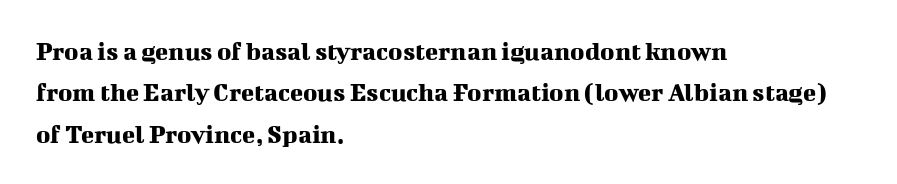
Successive baselines arrive at the customary interval. Short and long lines alike share a common starting point at left. Italic: no, the glyphs are upright roman. Short note: letters normally spaced. Quick note: underline off.
